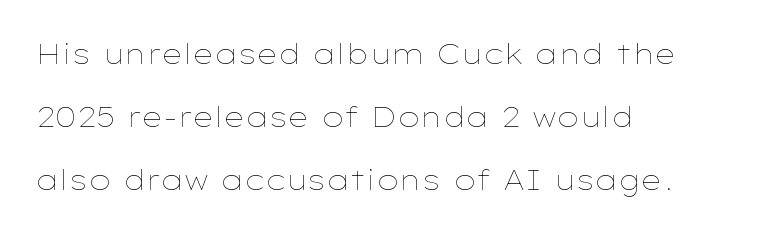
{"italic": "no", "bold": "no", "weight": "thin", "width": "wide", "stroke_contrast": "low", "x_height": "medium", "monospaced": "no", "underline": "no", "align": "left", "line_spacing": "loose", "line_spacing_ratio": 2.25, "letter_spacing": "normal", "letter_spacing_em": 0.0, "glyph_px": 28}
